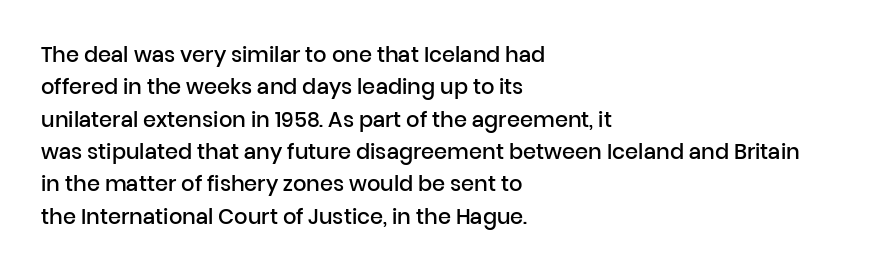
The image shows 21 px text type, upright; set left-aligned, normal line spacing (1.54x), normal letter spacing, not underlined.
